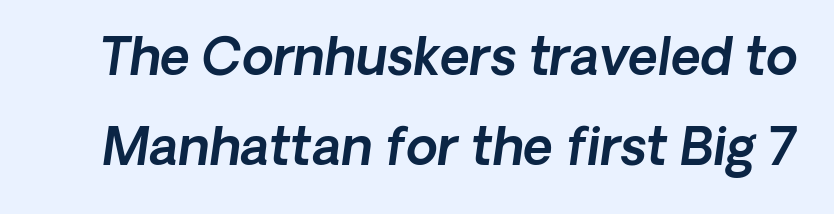
Type without underlining. Default kerning and tracking; the words read as compact shapes. Compared with ordinary roman type, these characters are visibly tilted. Spacing verdict: proportional, widths tailored to each character.
